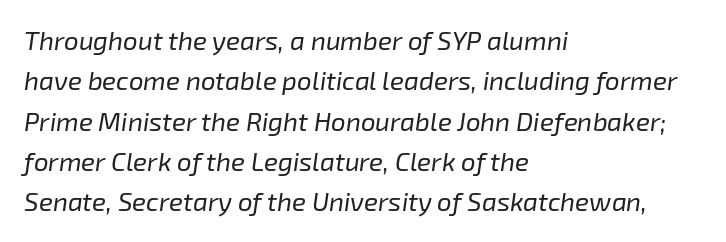
{"italic": "yes", "lean": "right", "slant_degrees": 8, "bold": "no", "underline": "no", "align": "left", "line_spacing": "normal", "line_spacing_ratio": 1.55, "letter_spacing": "normal", "letter_spacing_em": 0.0, "glyph_px": 26}
